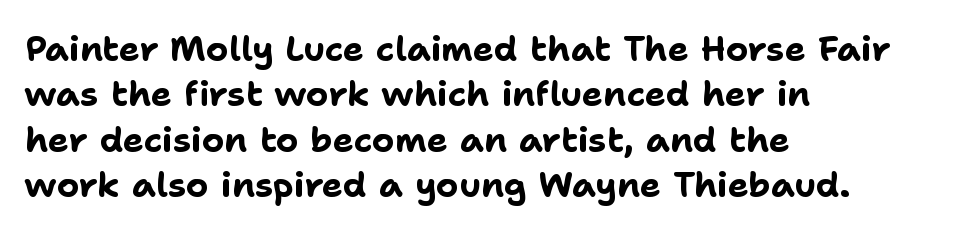
Q: Is the text bold? A: Yes.
Q: Is the text italic (slanted)? A: No, it is upright.
Q: Is the typeface a serif or a sans-serif typeface? A: Sans-serif.
Q: Is the text underlined? A: No.
Q: How is the paragraph aligned? A: Left-aligned.
Q: Is the spacing between letters normal or unusually wide? A: Normal.
Q: Is the spacing between lines tight, normal or loose? A: Normal.
Q: Width (condensed, normal, or wide)? A: Normal.
Q: Stroke contrast? A: Low.
Q: x-height? A: Medium.
Q: Monospaced? A: No.
